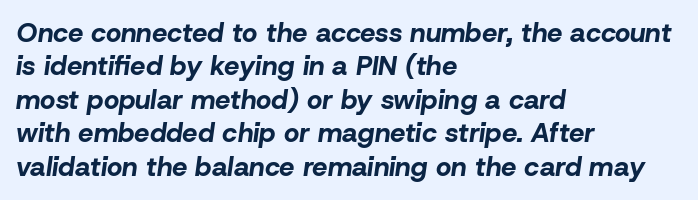
The image shows 27 px bold type, italic (leaning right); set left-aligned, line spacing 1.24x, normal letter spacing, not underlined.
